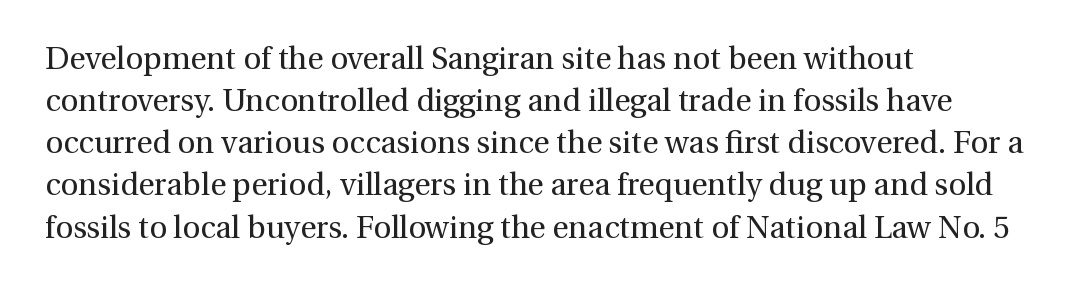
The image shows 31 px regular-weight serif type, upright; set left-aligned, normal line spacing (1.36x), normal letter spacing, not underlined; medium stroke contrast and a medium x-height.
